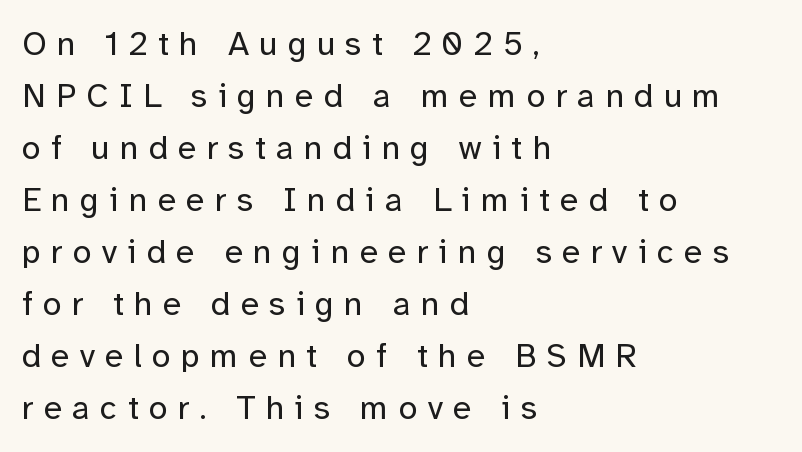
Do the characters align in a grid? No, the font is proportional. Casual observation: everything's shoved over to the left. No feet cap the strokes, marking this as sans-serif type. Tall strokes in this sample are plumb rather than angled.
